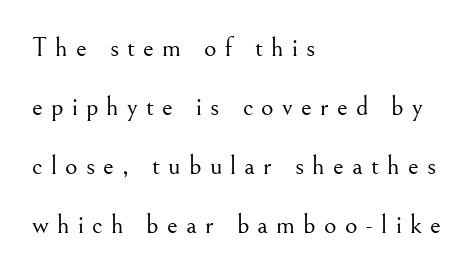
Q: Is the text bold? A: No.
Q: Is the text italic (slanted)? A: No, it is upright.
Q: Is the text underlined? A: No.
Q: How is the paragraph aligned? A: Left-aligned.
Q: Is the spacing between letters normal or unusually wide? A: Unusually wide.
Q: Is the spacing between lines tight, normal or loose? A: Loose.
